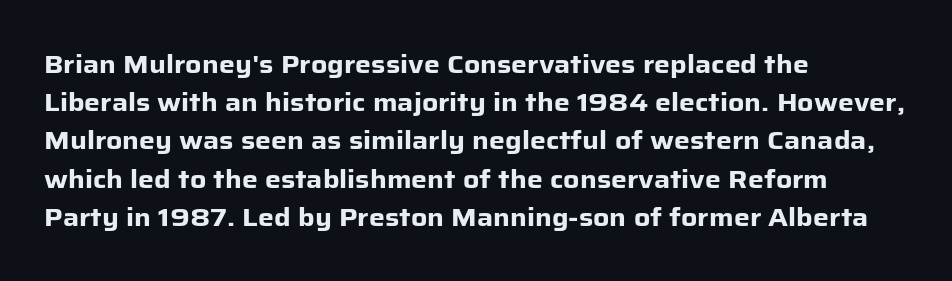
Q: Is the text bold? A: Yes.
Q: Is the text italic (slanted)? A: No, it is upright.
Q: Is the text underlined? A: No.
Q: How is the paragraph aligned? A: Left-aligned.
Q: Is the spacing between letters normal or unusually wide? A: Normal.
Q: Is the spacing between lines tight, normal or loose? A: Normal.
